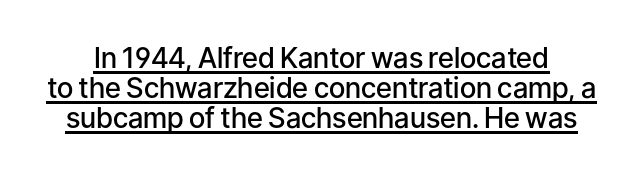
The image shows 28 px semibold sans-serif type, upright; set tight line spacing (1.07x), normal letter spacing, underlined; low stroke contrast and a medium x-height.
